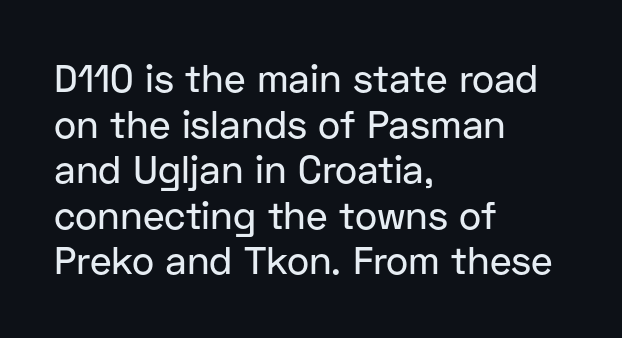
Q: Is the text italic (slanted)? A: No, it is upright.
Q: Is the typeface a serif or a sans-serif typeface? A: Sans-serif.
Q: Is the text underlined? A: No.
Q: How is the paragraph aligned? A: Left-aligned.
Q: Is the spacing between letters normal or unusually wide? A: Normal.
Q: Width (condensed, normal, or wide)? A: Normal.
Q: Stroke contrast? A: Low.
Q: x-height? A: Medium.
Q: Monospaced? A: No.
